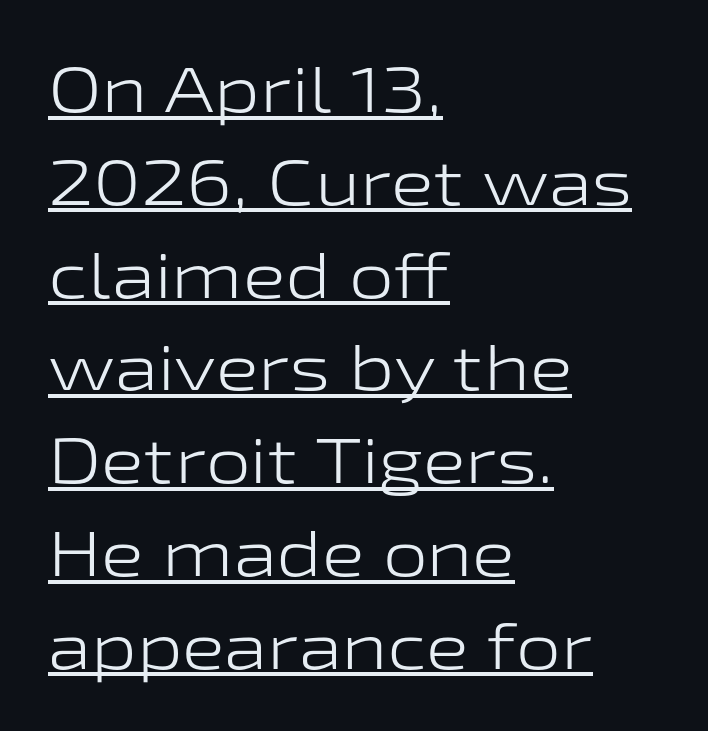
The image shows 64 px light, wide sans-serif type, upright; set left-aligned, normal line spacing (1.45x), normal letter spacing, underlined; low stroke contrast and a medium x-height.
